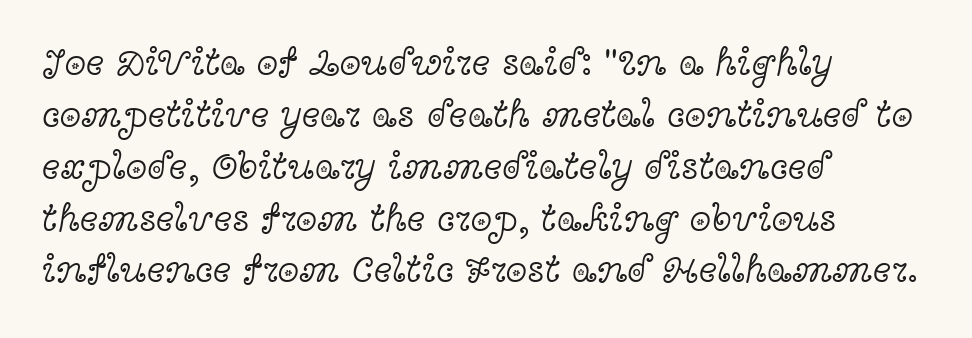
Q: Is the text bold? A: No.
Q: Is the text italic (slanted)? A: No, it is upright.
Q: Is the typeface a serif or a sans-serif typeface? A: Serif.
Q: Is the text underlined? A: No.
Q: How is the paragraph aligned? A: Left-aligned.
Q: Is the spacing between letters normal or unusually wide? A: Normal.
Q: Is the spacing between lines tight, normal or loose? A: Normal.
Q: Width (condensed, normal, or wide)? A: Wide.
Q: x-height? A: Medium.
Q: Monospaced? A: No.
